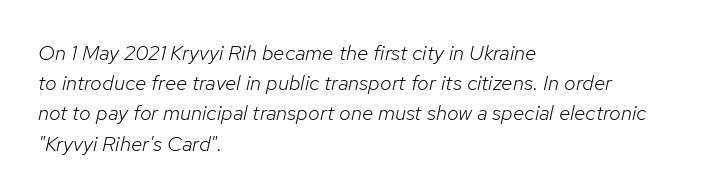
{"italic": "yes", "lean": "right", "slant_degrees": 12, "bold": "no", "underline": "no", "align": "left", "line_spacing": "normal", "line_spacing_ratio": 1.44, "letter_spacing": "normal", "letter_spacing_em": 0.0, "glyph_px": 21}
